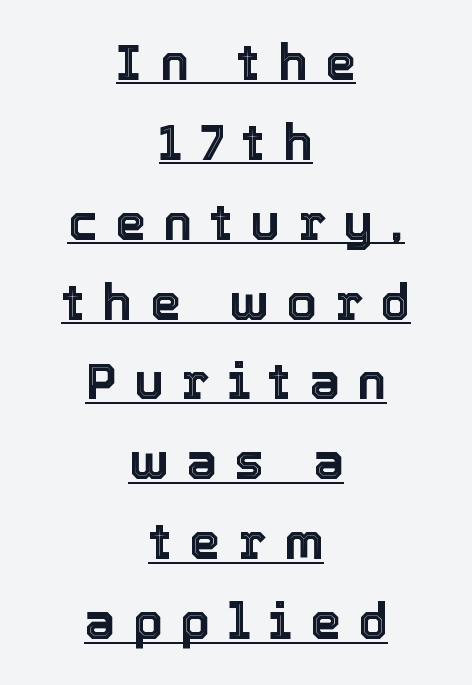
The sample's only ornament is a line tracing under the words. The text block is weighted toward neither margin, spreading evenly from the middle. The vertical gap from one line to the next is medium. Quick note: not italic, upright. Here the glyphs are tracked loosely, breaking word shapes into spaced letters. The letters advance in unequal steps, a hallmark of proportional type.
